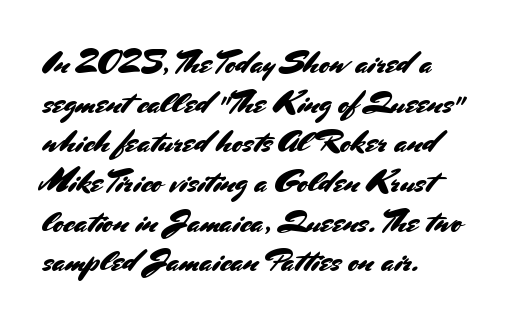
Q: Is the text italic (slanted)? A: Yes.
Q: Is the typeface a serif or a sans-serif typeface? A: Sans-serif.
Q: Is the text underlined? A: No.
Q: How is the paragraph aligned? A: Left-aligned.
Q: Is the spacing between letters normal or unusually wide? A: Normal.
Q: Width (condensed, normal, or wide)? A: Normal.
Q: Stroke contrast? A: Medium.
Q: x-height? A: Small.
Q: Monospaced? A: No.
